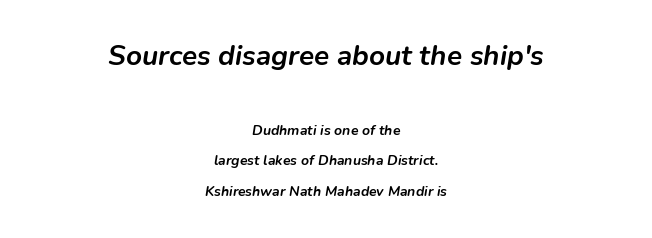
{"italic": "yes", "lean": "right", "slant_degrees": 9, "bold": "yes", "weight": "semibold", "width": "normal", "stroke_contrast": "low", "x_height": "medium", "monospaced": "no", "underline": "no", "align": "center", "line_spacing": "loose", "line_spacing_ratio": 2.19, "letter_spacing": "normal", "letter_spacing_em": 0.0, "larger_block": "first", "size_ratio": 2.0, "glyph_px": 28}
